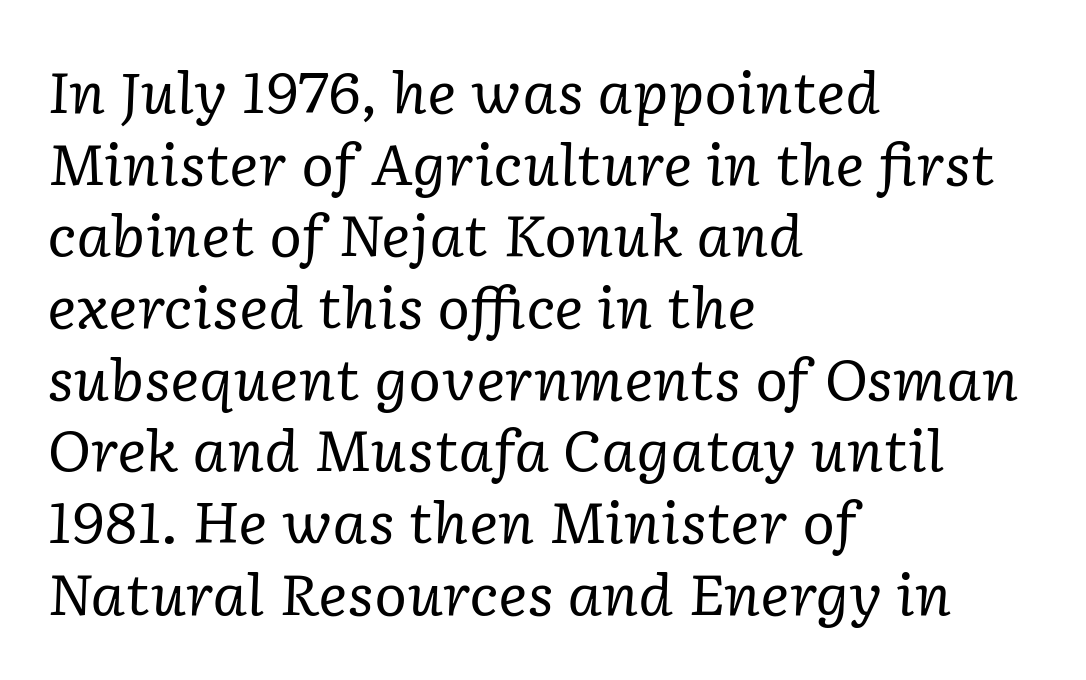
Q: Is the text bold? A: No.
Q: Is the text italic (slanted)? A: Yes, it leans right by about 2 degrees.
Q: Is the typeface a serif or a sans-serif typeface? A: Serif.
Q: Is the text underlined? A: No.
Q: How is the paragraph aligned? A: Left-aligned.
Q: Is the spacing between letters normal or unusually wide? A: Normal.
Q: Is the spacing between lines tight, normal or loose? A: Normal.
Q: Width (condensed, normal, or wide)? A: Normal.
Q: Stroke contrast? A: Low.
Q: x-height? A: Medium.
Q: Monospaced? A: No.
